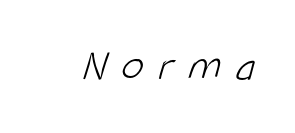
Q: Is the text bold? A: No.
Q: Is the typeface a serif or a sans-serif typeface? A: Sans-serif.
Q: Is the text underlined? A: No.
Q: Is the spacing between letters normal or unusually wide? A: Unusually wide.
Q: Width (condensed, normal, or wide)? A: Condensed.
Q: Stroke contrast? A: Low.
Q: x-height? A: Large.
Q: Monospaced? A: No.
